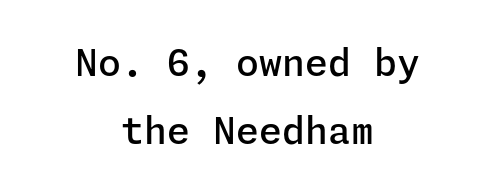
{"serif": "no", "italic": "no", "bold": "semi", "weight": "semibold", "width": "normal", "stroke_contrast": "low", "x_height": "medium", "underline": "no", "align": "center", "line_spacing_ratio": 1.83, "letter_spacing": "normal", "letter_spacing_em": 0.0, "glyph_px": 37}
